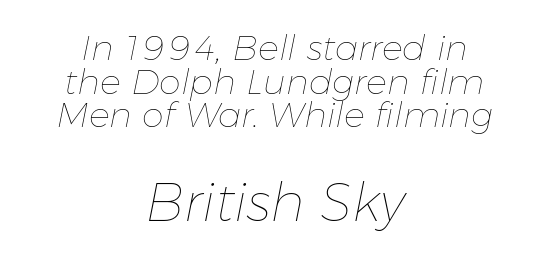
The image shows 53 px thin type, italic (leaning right); set centered, tight line spacing (0.96x), normal letter spacing, not underlined; the second (bottom) block is 1.51x larger; low stroke contrast and a medium x-height.
